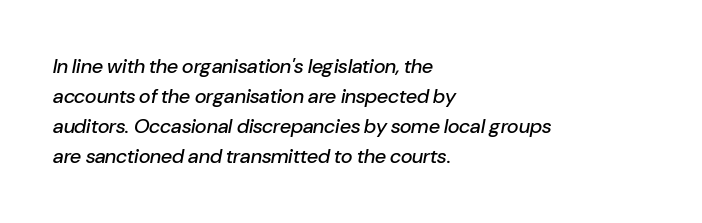
{"italic": "yes", "lean": "right", "slant_degrees": 10, "underline": "no", "align": "left", "line_spacing": "normal", "line_spacing_ratio": 1.5, "letter_spacing": "normal", "letter_spacing_em": 0.0, "glyph_px": 20}
